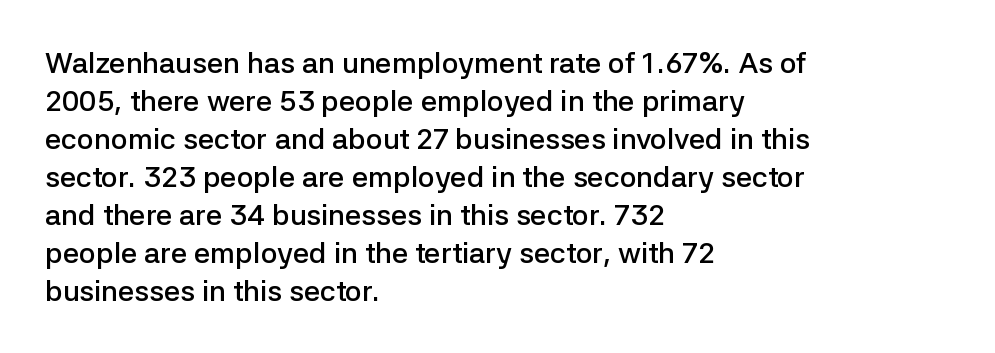
Reading down the column, the eye jumps a familiar distance to each next line. A typesetter would mark this as roman, not italic. If you drew a ruler down the left edge, every line would touch it. A sans-serif font was chosen for this passage. Honestly, the letter spacing is just normal — you wouldn't notice it. The gap between lines stays unmarked.
